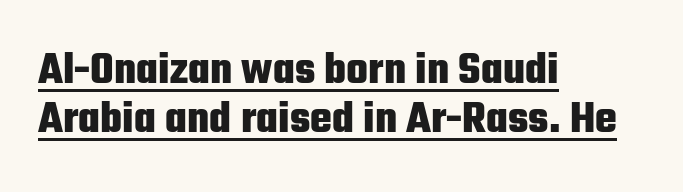
The image shows 46 px heavy, condensed sans-serif type, upright; set left-aligned, tight line spacing (1.06x), normal letter spacing, underlined; low stroke contrast and a medium x-height.
